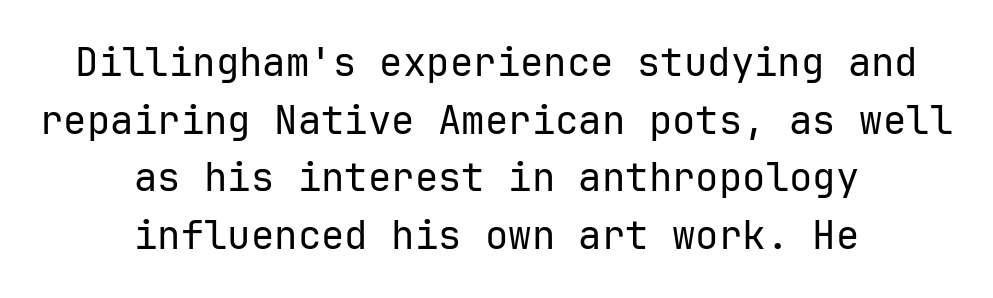
In terms of letterform style, serifs are entirely absent. Quick note: not italic, upright. The gaps between neighbouring characters are ordinary and unremarkable. Letters rest on an invisible, unmarked baseline. Leftover space on each line is divided equally before and after the words. Is the stroke heavy? The answer is a plain regular-or-lighter.
